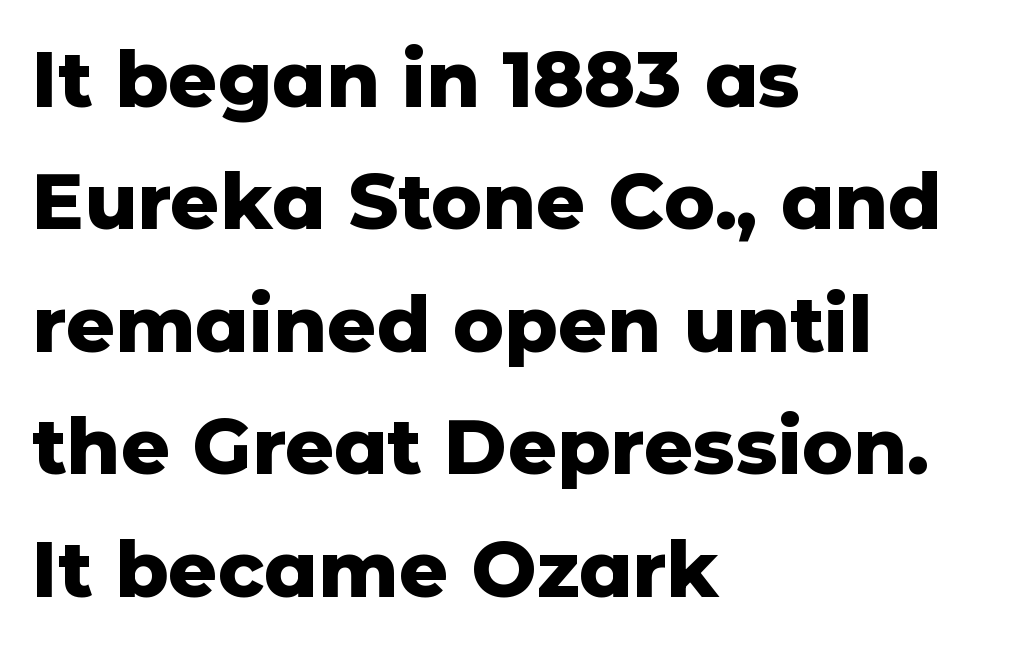
Do the characters align in a grid? No, the font is proportional. Baseline-to-baseline distance is the conventional proportion of letter height. Left-aligned paragraph, ragged on the right. These lines carry a lot of weight — the face is fully bold. The passage shown is typeset with a sans-serif family. You can tell it's not italic because the verticals are truly vertical.
